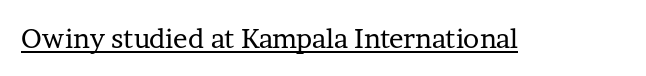
Vertical stems look standard width or narrower in stroke. This sample carries an underscore along the baseline area. Notice how the stems are strictly vertical — no italics here. Spacing between characters is what you'd get straight out of the box.
